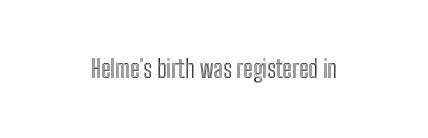
{"italic": "no", "underline": "no", "letter_spacing": "normal", "letter_spacing_em": 0.0, "glyph_px": 24}
